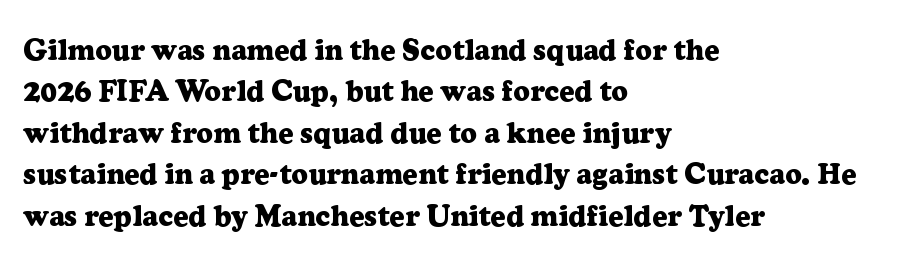
Students, observe: this is what conventionally led text looks like. The face used here has the dense, thick strokes of a bold. Serifs: yes, visible at the terminals of the letterforms. Varying glyph widths throughout — classic text-font behaviour. These lines keep a tight, regular rhythm from letter to letter.
